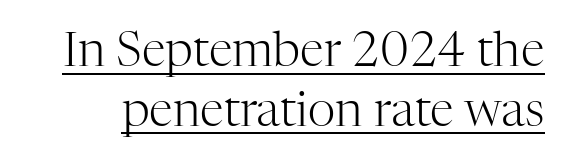
{"serif": "yes", "italic": "no", "bold": "no", "weight": "light", "width": "normal", "stroke_contrast": "high", "x_height": "medium", "monospaced": "no", "underline": "yes", "line_spacing_ratio": 1.24, "letter_spacing": "normal", "letter_spacing_em": 0.0, "glyph_px": 48}
